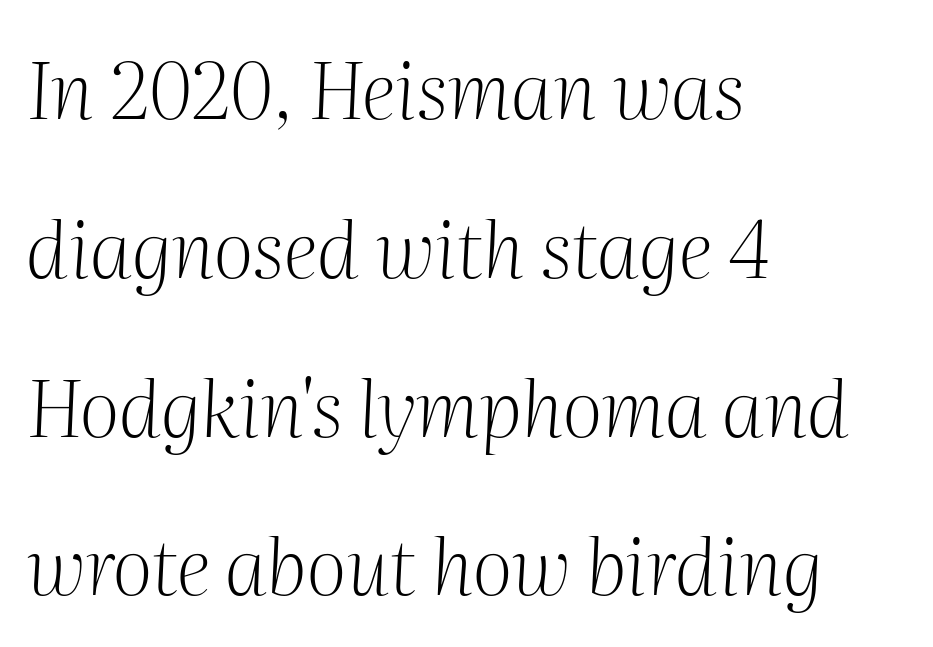
Q: Is the text bold? A: No.
Q: Is the text italic (slanted)? A: Yes, it leans right by about 2 degrees.
Q: Is the typeface a serif or a sans-serif typeface? A: Serif.
Q: Is the text underlined? A: No.
Q: How is the paragraph aligned? A: Left-aligned.
Q: Is the spacing between letters normal or unusually wide? A: Normal.
Q: Is the spacing between lines tight, normal or loose? A: Loose.
Q: Width (condensed, normal, or wide)? A: Normal.
Q: Stroke contrast? A: Medium.
Q: x-height? A: Medium.
Q: Monospaced? A: No.
